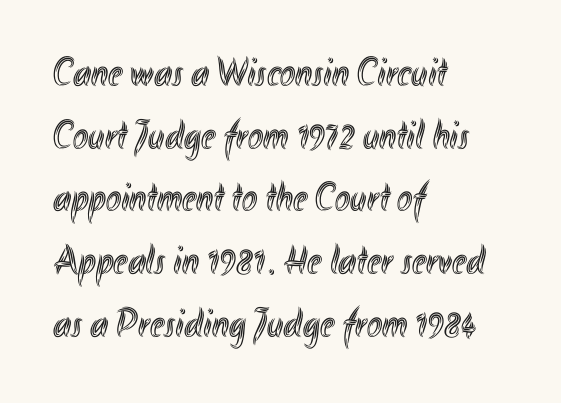
{"width": "condensed", "x_height": "small", "monospaced": "no", "underline": "no", "align": "left", "line_spacing": "normal", "line_spacing_ratio": 1.53, "letter_spacing": "normal", "letter_spacing_em": 0.0, "glyph_px": 41}
